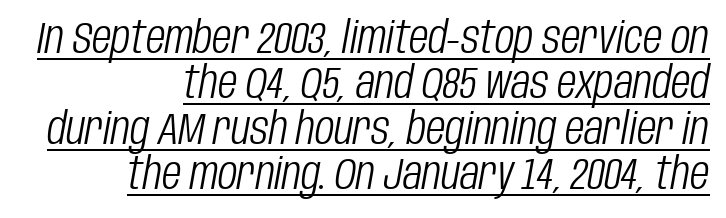
The image shows 45 px light, condensed type, italic (leaning right); set right-aligned, tight line spacing (1.01x), normal letter spacing, underlined; low stroke contrast and a large x-height.
